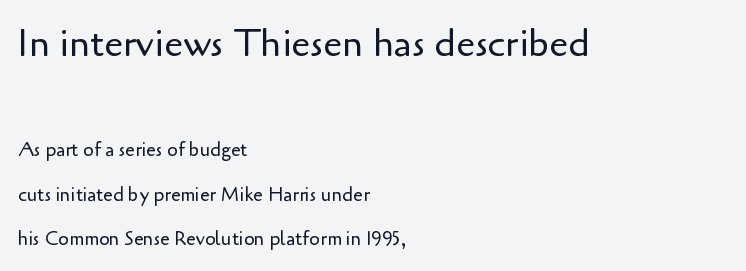
The image shows 38 px regular-weight sans-serif type, upright; set left-aligned, loose line spacing (2.34x), normal letter spacing, not underlined; the first (top) block is 2.0x larger; low stroke contrast and a small x-height.
